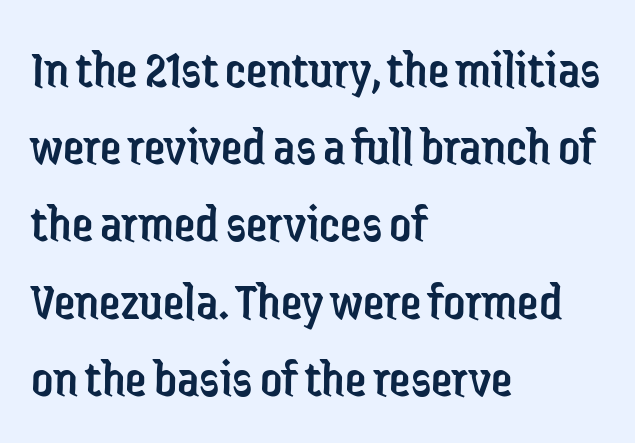
Q: Is the text bold? A: No.
Q: Is the text italic (slanted)? A: No, it is upright.
Q: Is the typeface a serif or a sans-serif typeface? A: Sans-serif.
Q: Is the text underlined? A: No.
Q: How is the paragraph aligned? A: Left-aligned.
Q: Is the spacing between letters normal or unusually wide? A: Normal.
Q: Is the spacing between lines tight, normal or loose? A: Normal.
Q: Width (condensed, normal, or wide)? A: Condensed.
Q: Stroke contrast? A: Low.
Q: x-height? A: Medium.
Q: Monospaced? A: No.
